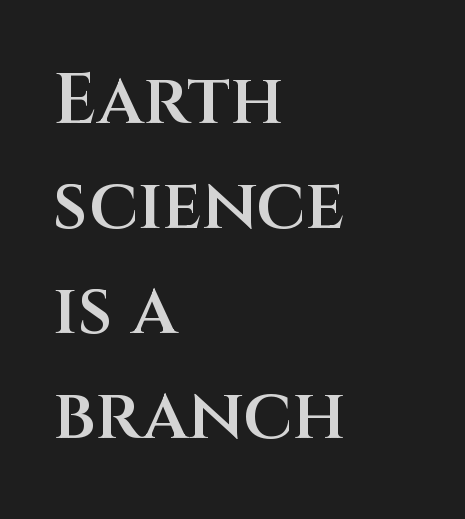
Only glyphs here, with clear space below each row. The space between consecutive lines is moderate. Do the characters align in a grid? No, the font is proportional. Each glyph is drawn with semibold strokes, heavier than normal yet not fully bold.
